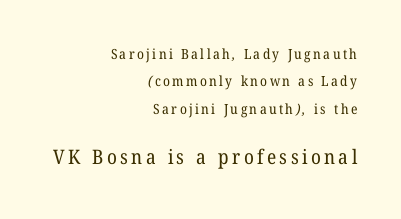
{"bold": "no", "underline": "no", "align": "right", "line_spacing": "loose", "line_spacing_ratio": 1.96, "larger_block": "second", "size_ratio": 1.43, "glyph_px": 20}
